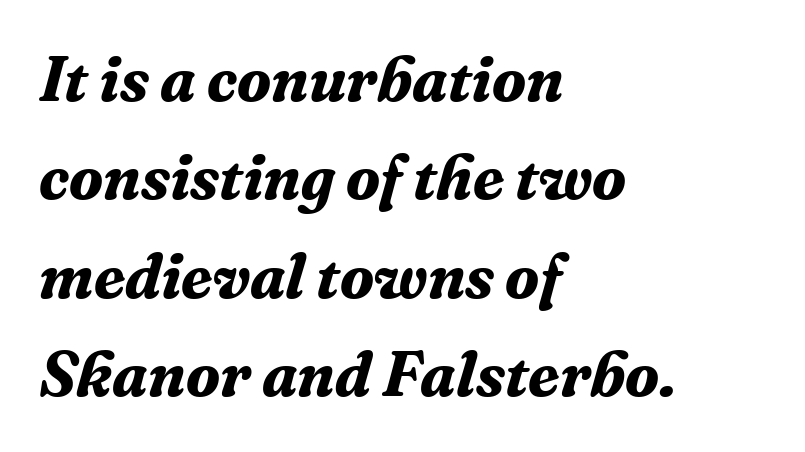
Which margin do the lines hug? The left one — the right edge is uneven. The space beneath each line is pristine and unruled. Rendered with sloped, italic letterforms. Each letter keeps its own natural width here, so spacing adapts to shape. Observe the ordinary spacing: letters are neighbours, not strangers. Plenty of ink on the page — the face is bold.
